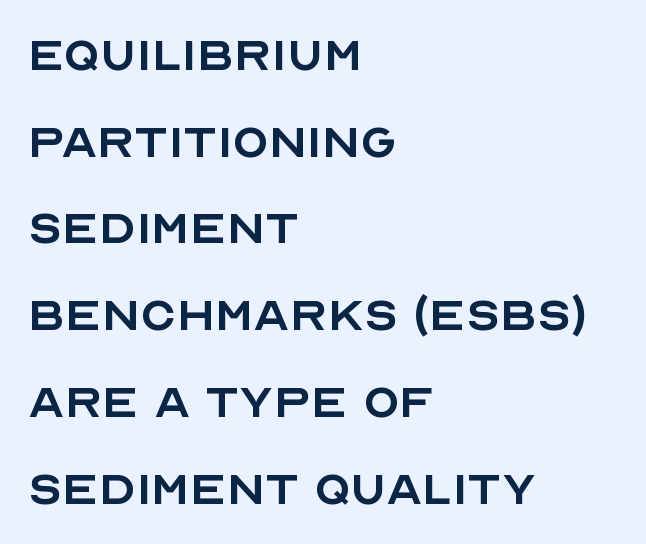
The image shows 59 px regular-weight sans-serif type, upright; set left-aligned, normal line spacing (1.47x), normal letter spacing, not underlined; a large x-height.
